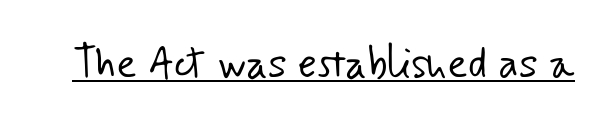
Honestly, the underline is the first thing you notice here. This rendering leaves character spacing at its baseline value. Note the varied advance widths — an 'i' is clearly narrower than an 'm'. Stem width sits at or under what a default text font uses. The designer went with a sans here, leaving each stem footless.
